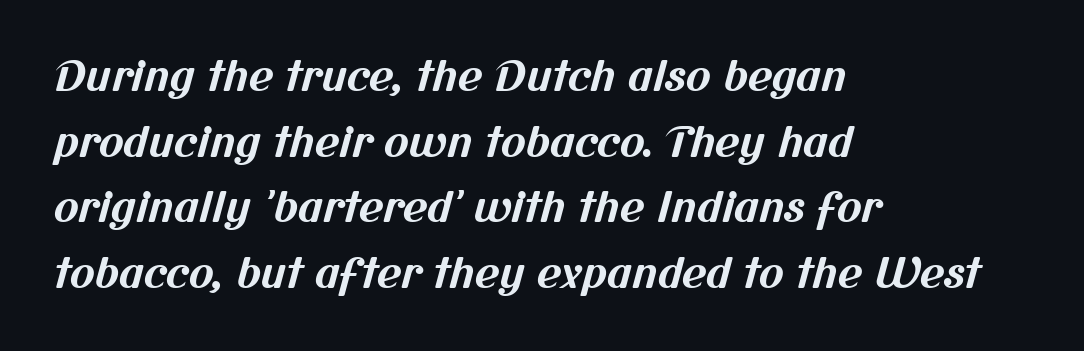
{"serif": "no", "bold": "yes", "weight": "bold", "width": "normal", "stroke_contrast": "medium", "x_height": "medium", "monospaced": "no", "underline": "no", "align": "left", "line_spacing": "normal", "line_spacing_ratio": 1.56, "letter_spacing": "normal", "letter_spacing_em": 0.0, "glyph_px": 42}
